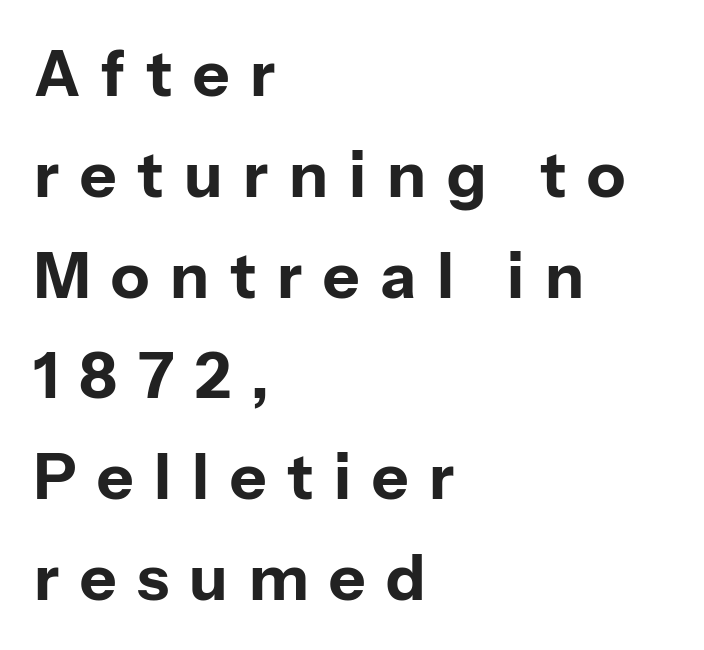
{"serif": "no", "italic": "no", "bold": "yes", "weight": "bold", "width": "normal", "stroke_contrast": "low", "x_height": "medium", "monospaced": "no", "underline": "no", "align": "left", "line_spacing": "normal", "line_spacing_ratio": 1.6, "letter_spacing": "wide", "letter_spacing_em": 0.33, "glyph_px": 63}
